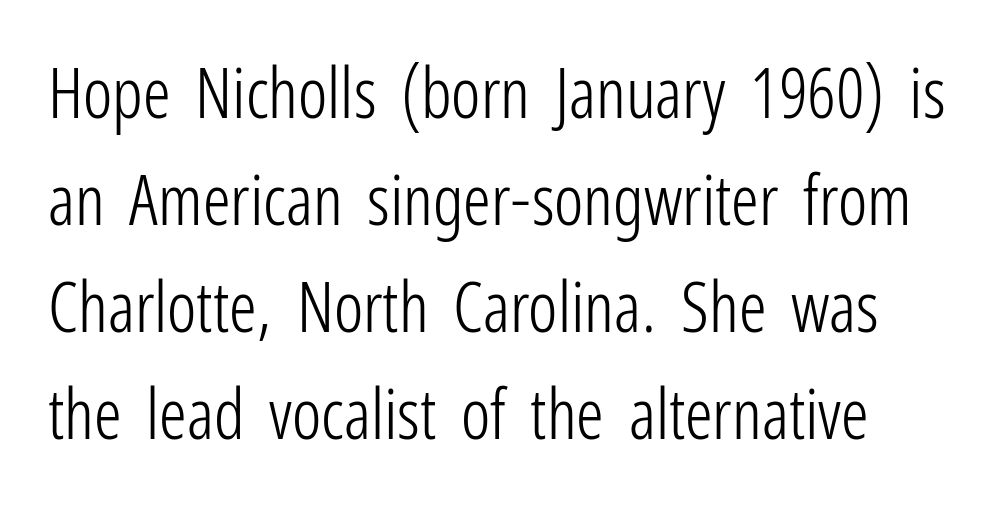
{"serif": "no", "italic": "no", "bold": "no", "weight": "light", "width": "condensed", "stroke_contrast": "low", "x_height": "medium", "monospaced": "no", "underline": "no", "line_spacing": "normal", "line_spacing_ratio": 1.55, "letter_spacing": "normal", "letter_spacing_em": 0.0, "glyph_px": 69}
